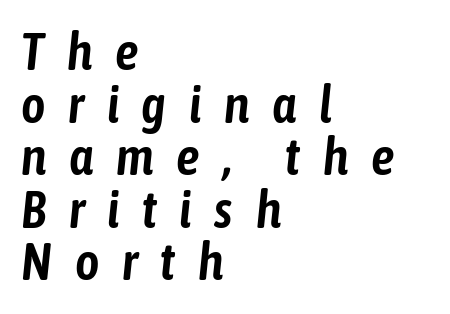
Q: Is the text italic (slanted)? A: Yes, it leans right by about 6 degrees.
Q: Is the text underlined? A: No.
Q: How is the paragraph aligned? A: Left-aligned.
Q: Is the spacing between letters normal or unusually wide? A: Unusually wide.
Q: Is the spacing between lines tight, normal or loose? A: Tight.
Q: Width (condensed, normal, or wide)? A: Condensed.
Q: Stroke contrast? A: Low.
Q: x-height? A: Medium.
Q: Monospaced? A: No.
